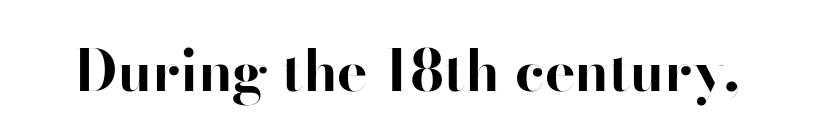
The image shows 57 px bold sans-serif type, upright; set normal letter spacing, not underlined; high stroke contrast and a small x-height.
